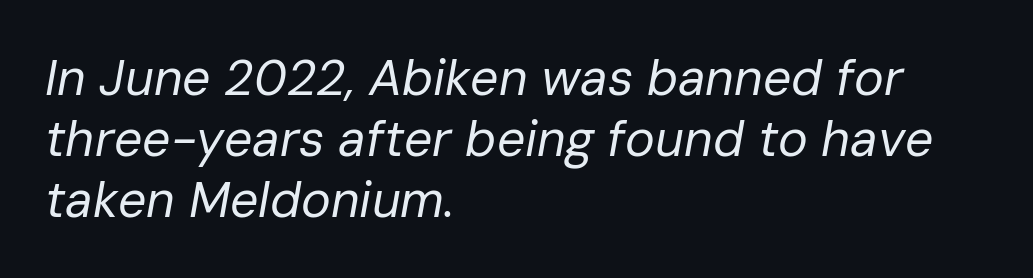
Q: Is the text bold? A: No.
Q: Is the text italic (slanted)? A: Yes, it leans right by about 10 degrees.
Q: Is the text underlined? A: No.
Q: How is the paragraph aligned? A: Left-aligned.
Q: Is the spacing between letters normal or unusually wide? A: Normal.
Q: Width (condensed, normal, or wide)? A: Normal.
Q: Stroke contrast? A: Low.
Q: x-height? A: Medium.
Q: Monospaced? A: No.
